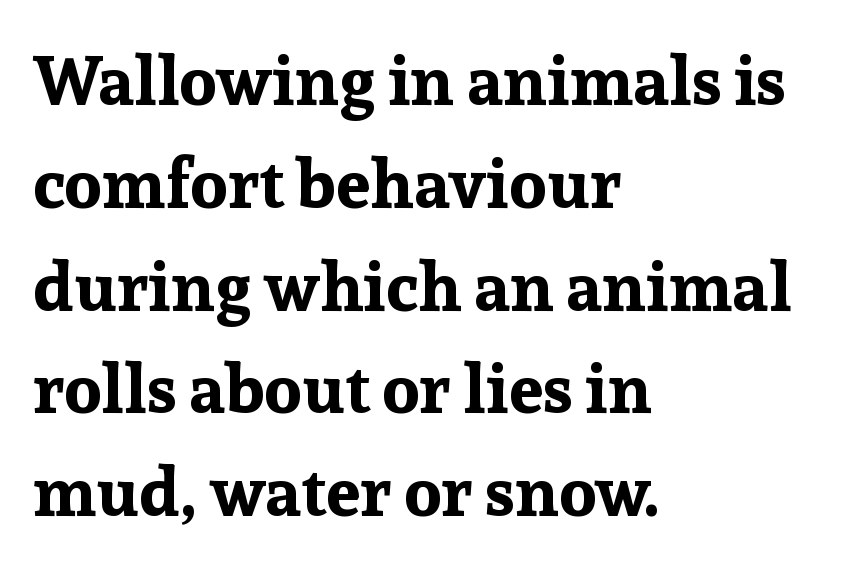
Q: Is the text bold? A: Yes.
Q: Is the text italic (slanted)? A: No, it is upright.
Q: Is the typeface a serif or a sans-serif typeface? A: Serif.
Q: Is the text underlined? A: No.
Q: How is the paragraph aligned? A: Left-aligned.
Q: Is the spacing between letters normal or unusually wide? A: Normal.
Q: Is the spacing between lines tight, normal or loose? A: Normal.
Q: Width (condensed, normal, or wide)? A: Normal.
Q: Stroke contrast? A: Low.
Q: x-height? A: Medium.
Q: Monospaced? A: No.
